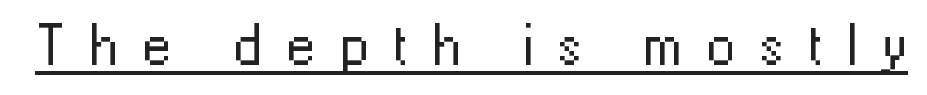
Q: Is the text bold? A: No.
Q: Is the text italic (slanted)? A: No, it is upright.
Q: Is the typeface a serif or a sans-serif typeface? A: Sans-serif.
Q: Is the text underlined? A: Yes.
Q: Is the spacing between letters normal or unusually wide? A: Unusually wide.
Q: Width (condensed, normal, or wide)? A: Normal.
Q: Stroke contrast? A: Low.
Q: x-height? A: Medium.
Q: Monospaced? A: No.
